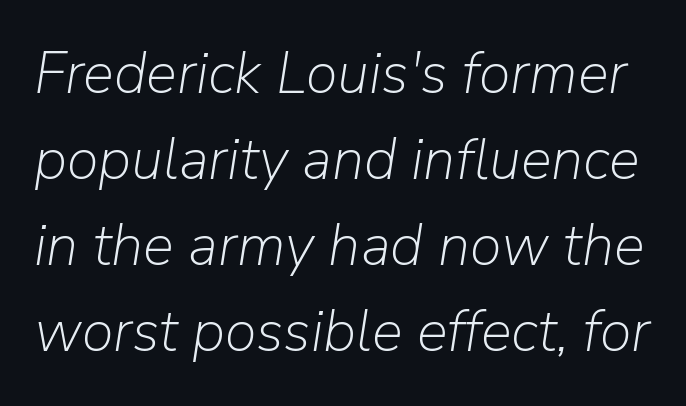
{"italic": "yes", "lean": "right", "slant_degrees": 9, "bold": "no", "weight": "light", "width": "normal", "stroke_contrast": "low", "x_height": "medium", "monospaced": "no", "underline": "no", "line_spacing": "normal", "line_spacing_ratio": 1.48, "letter_spacing": "normal", "letter_spacing_em": 0.0, "glyph_px": 58}
